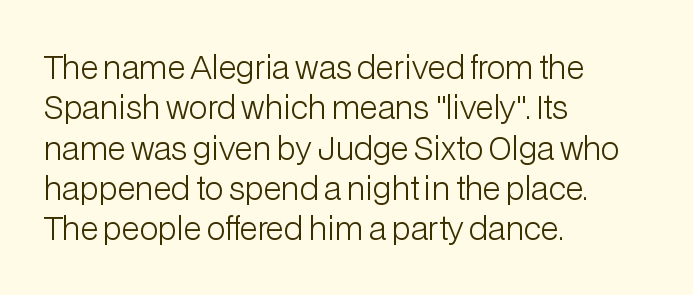
Here the designer chose a conventional face with non-uniform glyph widths. Notice how the stems are strictly vertical — no italics here. Heaviness? Minimal to ordinary, like unemphasized prose. Typeset ragged right — the left edge is the straight one. Note: no serifs on the glyphs.
